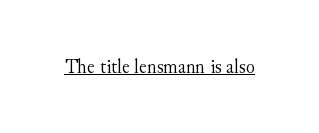
Q: Is the text bold? A: No.
Q: Is the text italic (slanted)? A: No, it is upright.
Q: Is the text underlined? A: Yes.
Q: Is the spacing between letters normal or unusually wide? A: Normal.
